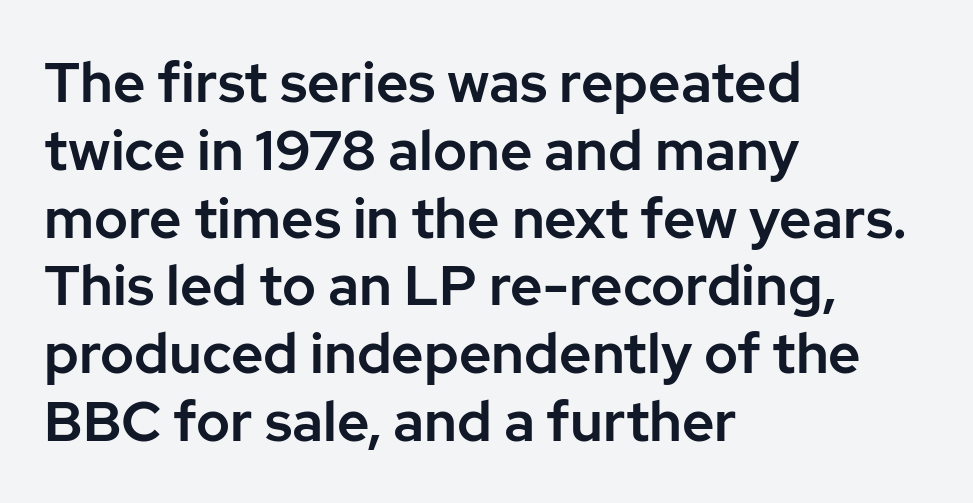
The image shows 56 px sans-serif type, upright; set left-aligned, line spacing 1.21x, normal letter spacing, not underlined; low stroke contrast and a medium x-height.
